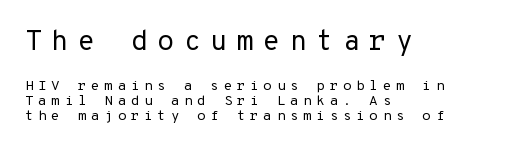
Q: Is the text bold? A: No.
Q: Is the text italic (slanted)? A: No, it is upright.
Q: Is the typeface a serif or a sans-serif typeface? A: Sans-serif.
Q: Is the text underlined? A: No.
Q: How is the paragraph aligned? A: Left-aligned.
Q: Is the spacing between letters normal or unusually wide? A: Unusually wide.
Q: Is the spacing between lines tight, normal or loose? A: Tight.
Q: Which block of text is set in a larger size, the first (top) or the second (bottom)? A: The first (top) one.
Q: Width (condensed, normal, or wide)? A: Normal.
Q: Stroke contrast? A: Low.
Q: x-height? A: Medium.
Q: Monospaced? A: Yes.
